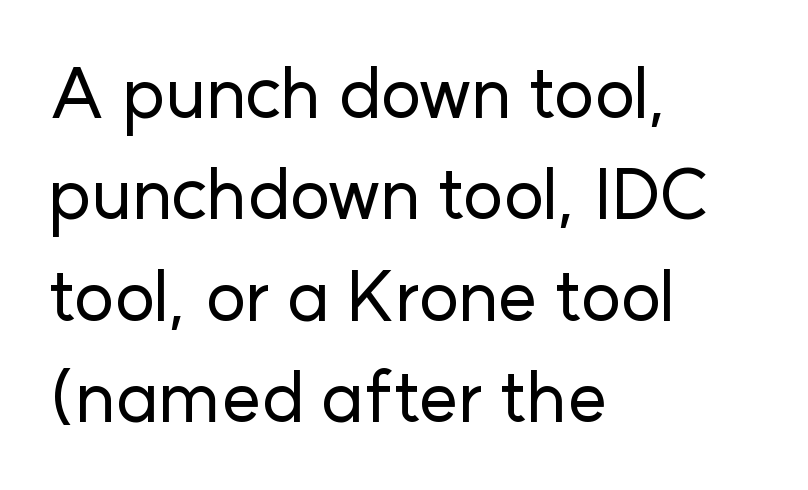
{"serif": "no", "italic": "no", "width": "normal", "stroke_contrast": "low", "x_height": "medium", "monospaced": "no", "underline": "no", "align": "left", "line_spacing": "normal", "line_spacing_ratio": 1.45, "letter_spacing": "normal", "letter_spacing_em": 0.0, "glyph_px": 70}
